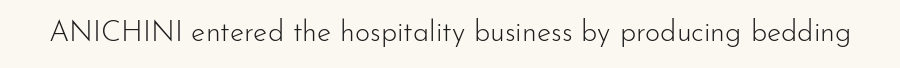
Q: Is the text bold? A: No.
Q: Is the text italic (slanted)? A: No, it is upright.
Q: Is the typeface a serif or a sans-serif typeface? A: Sans-serif.
Q: Is the text underlined? A: No.
Q: Is the spacing between letters normal or unusually wide? A: Normal.
Q: Width (condensed, normal, or wide)? A: Normal.
Q: Stroke contrast? A: Low.
Q: x-height? A: Small.
Q: Monospaced? A: No.
